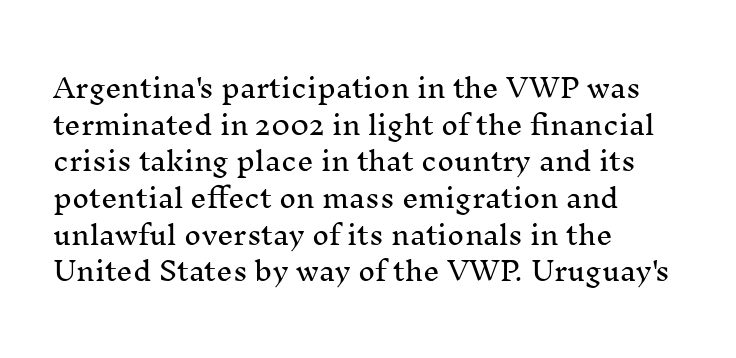
{"italic": "no", "underline": "no", "align": "left", "line_spacing": "normal", "line_spacing_ratio": 1.41, "letter_spacing": "normal", "letter_spacing_em": 0.0, "glyph_px": 26}
